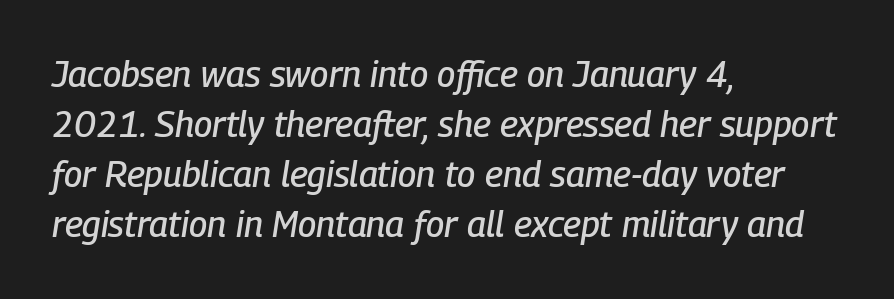
Compared with ordinary roman type, these characters are visibly tilted. Glyph-to-glyph distance matches everyday printed text. The rendering anchors every line to the left-hand side. The passage shown is typed in a proportional face where columns would drift.
